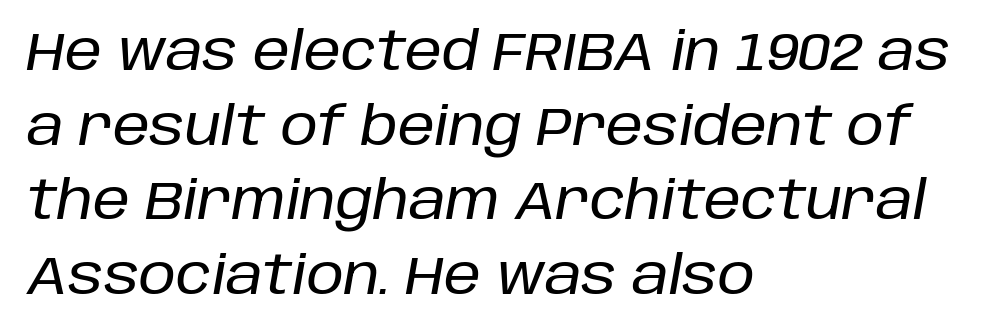
Q: Is the text italic (slanted)? A: Yes, it leans right by about 10 degrees.
Q: Is the text underlined? A: No.
Q: How is the paragraph aligned? A: Left-aligned.
Q: Is the spacing between letters normal or unusually wide? A: Normal.
Q: Is the spacing between lines tight, normal or loose? A: Normal.
Q: Width (condensed, normal, or wide)? A: Normal.
Q: Stroke contrast? A: Low.
Q: x-height? A: Large.
Q: Monospaced? A: No.
